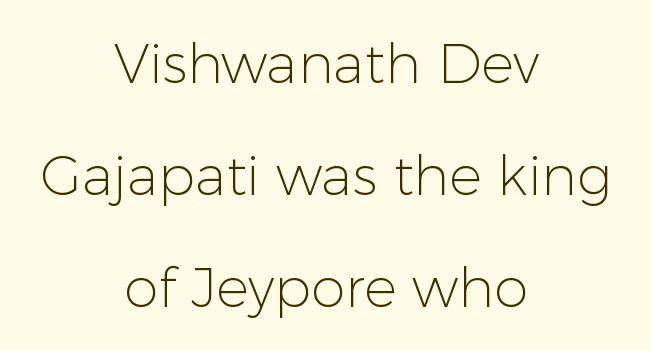
Q: Is the text bold? A: No.
Q: Is the text italic (slanted)? A: No, it is upright.
Q: Is the typeface a serif or a sans-serif typeface? A: Sans-serif.
Q: Is the text underlined? A: No.
Q: How is the paragraph aligned? A: Centered.
Q: Is the spacing between letters normal or unusually wide? A: Normal.
Q: Is the spacing between lines tight, normal or loose? A: Loose.
Q: Width (condensed, normal, or wide)? A: Normal.
Q: Stroke contrast? A: Low.
Q: x-height? A: Medium.
Q: Monospaced? A: No.
